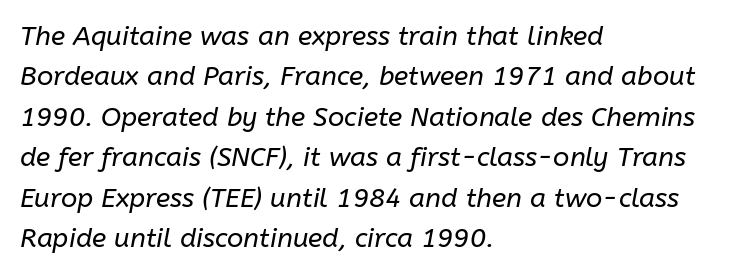
{"italic": "yes", "lean": "right", "slant_degrees": 10, "bold": "no", "underline": "no", "align": "left", "line_spacing": "normal", "line_spacing_ratio": 1.5, "letter_spacing": "normal", "letter_spacing_em": 0.0, "glyph_px": 27}
